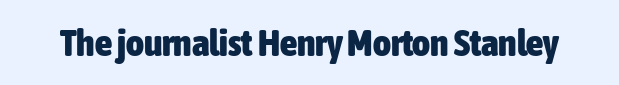
Do the characters align in a grid? No, the font is proportional. The face used here is rendered with its standard letterfit. Observe the absence of serifs on each vertical stroke in this sample. Tall strokes in this sample are plumb rather than angled. Decoration check: the copy has no underline. Does the weight exceed regular? Yes, all the way to bold.
